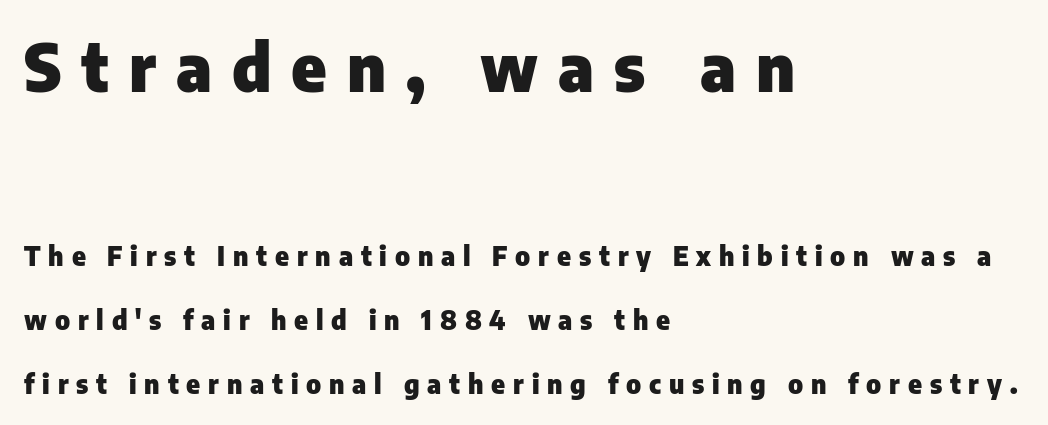
Unmarked baselines from the first word to the last. These lines are rendered in a variable-pitch font. Notice how the stems are strictly vertical — no italics here. Is the letter spacing exaggerated? Yes — the characters are pushed far apart. Grotesque or geometric, the face here clearly has no serifs.
